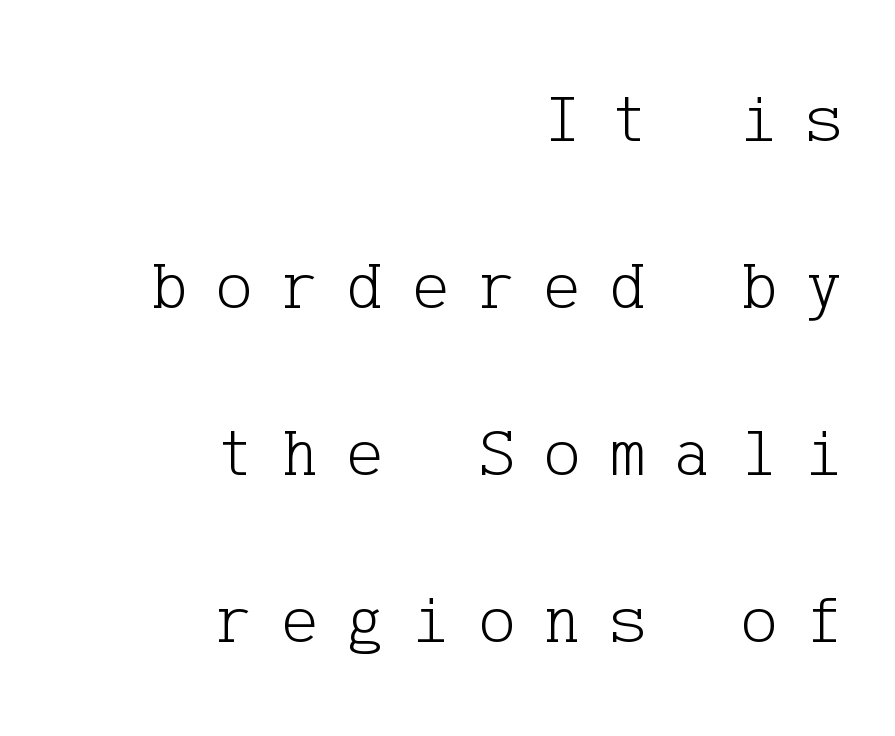
{"serif": "yes", "italic": "no", "bold": "no", "weight": "light", "width": "normal", "stroke_contrast": "low", "x_height": "medium", "underline": "no", "align": "right", "line_spacing": "loose", "line_spacing_ratio": 2.42, "letter_spacing": "wide", "letter_spacing_em": 0.42, "glyph_px": 69}
